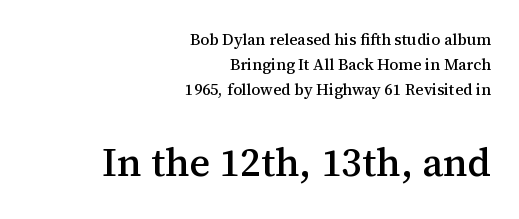
The image shows 40 px serif type, upright; set right-aligned, normal line spacing (1.55x), normal letter spacing, not underlined; the second (bottom) block is 2.5x larger; medium stroke contrast and a medium x-height.
